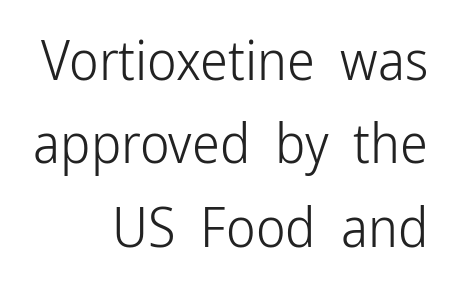
Q: Is the text bold? A: No.
Q: Is the text italic (slanted)? A: No, it is upright.
Q: Is the typeface a serif or a sans-serif typeface? A: Sans-serif.
Q: Is the text underlined? A: No.
Q: How is the paragraph aligned? A: Right-aligned.
Q: Is the spacing between letters normal or unusually wide? A: Normal.
Q: Is the spacing between lines tight, normal or loose? A: Normal.
Q: Width (condensed, normal, or wide)? A: Condensed.
Q: Stroke contrast? A: Low.
Q: x-height? A: Medium.
Q: Monospaced? A: No.
